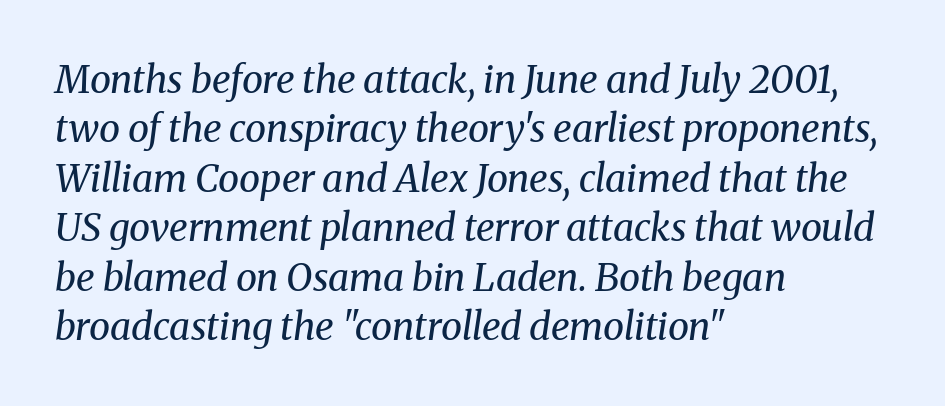
{"serif": "yes", "italic": "yes", "lean": "right", "slant_degrees": 8, "bold": "no", "weight": "regular", "width": "normal", "stroke_contrast": "medium", "x_height": "medium", "monospaced": "no", "underline": "no", "align": "left", "line_spacing": "normal", "line_spacing_ratio": 1.3, "letter_spacing": "normal", "letter_spacing_em": 0.0, "glyph_px": 38}
